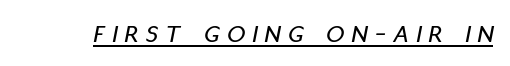
{"italic": "yes", "lean": "right", "slant_degrees": 11, "underline": "yes", "letter_spacing": "wide", "letter_spacing_em": 0.32, "glyph_px": 25}
